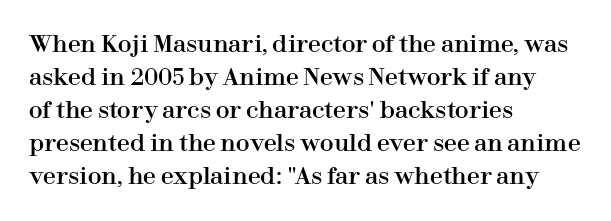
The image shows 23 px text type, upright; set left-aligned, normal line spacing (1.44x), normal letter spacing, not underlined.
